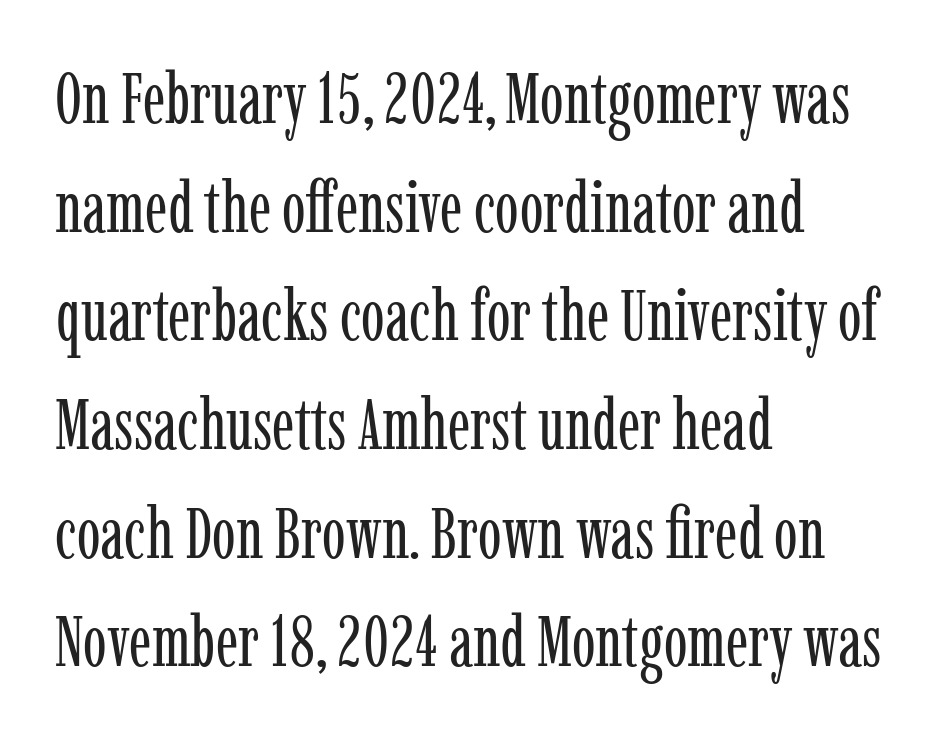
The image shows 71 px regular-weight, condensed serif type, upright; set left-aligned, normal line spacing (1.53x), normal letter spacing, not underlined; low stroke contrast and a medium x-height.
